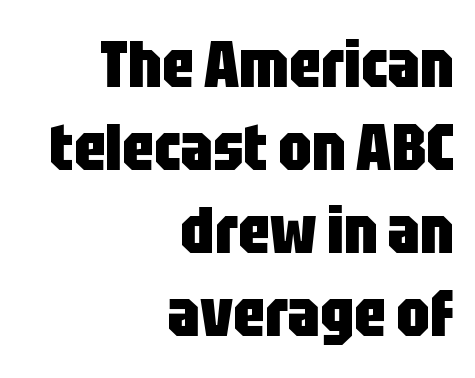
The image shows 66 px heavy, condensed sans-serif type, upright; set right-aligned, normal line spacing (1.26x), normal letter spacing, not underlined; low stroke contrast and a large x-height.
